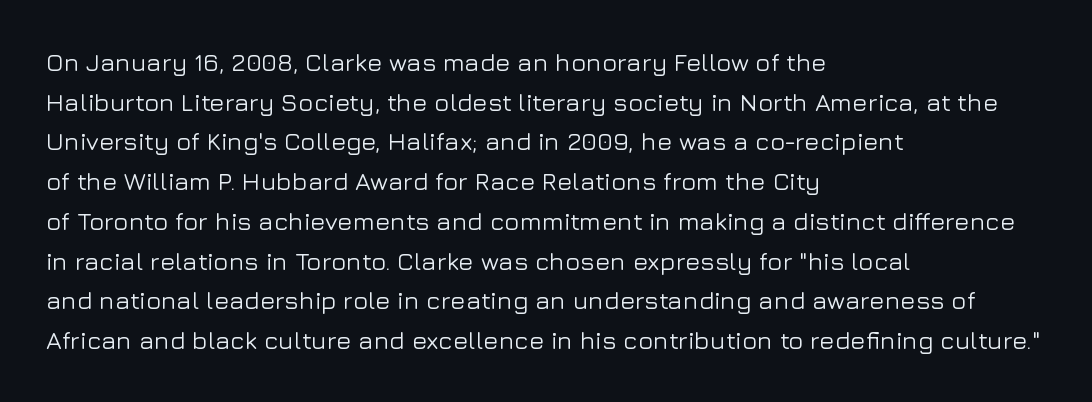
The image shows 25 px text type, upright; set left-aligned, normal line spacing (1.59x), normal letter spacing, not underlined.
